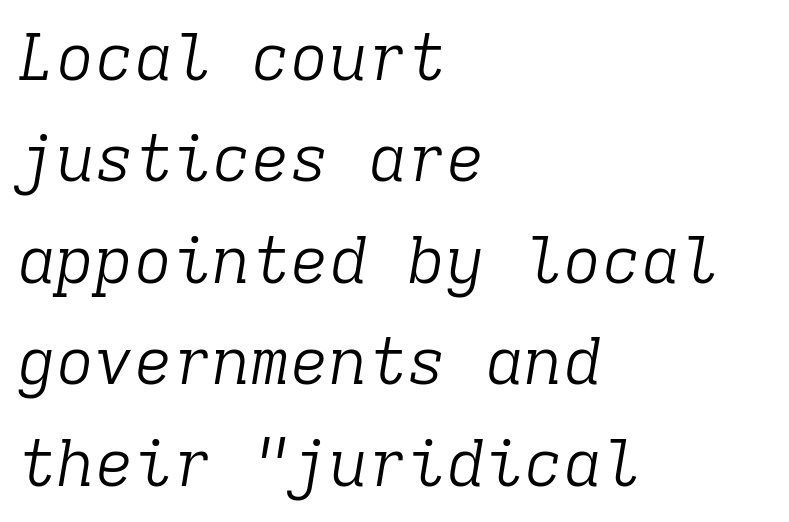
The rendering applies a slant to the glyphs. The font family rendered here belongs to the serif group. The line-height multiplier appears to be the usual default. Do the characters align in a grid? Yes, the font is monospaced. Letters have the restrained weight of plain body copy at most. This sample is left-justified, so line endings fall wherever the words run out.
